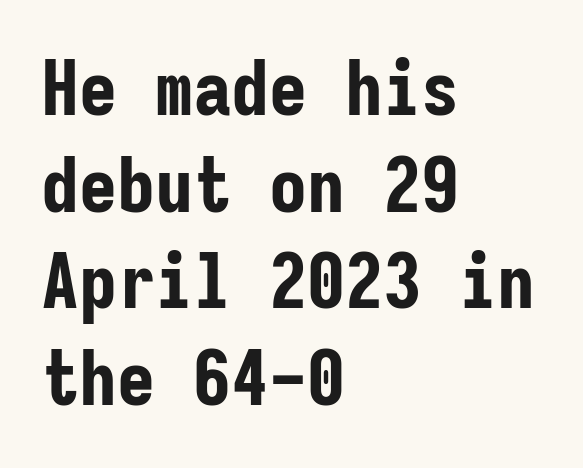
The image shows 76 px bold, condensed sans-serif type, upright, monospaced; set left-aligned, normal line spacing (1.27x), normal letter spacing, not underlined; low stroke contrast and a medium x-height.
